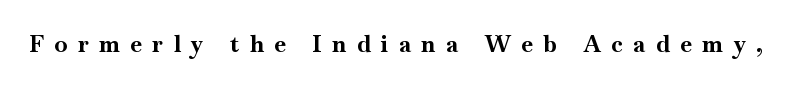
In terms of letterspacing, this is a distinctly airy, spread setting. This is roman type, the default non-slanted kind. The passage shown is emphatically bold. Quick note: underline off.
